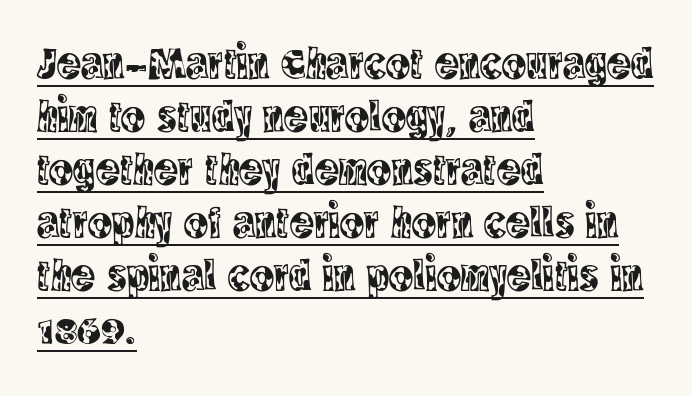
{"serif": "yes", "italic": "no", "width": "condensed", "x_height": "large", "monospaced": "no", "underline": "yes", "align": "left", "line_spacing_ratio": 1.18, "letter_spacing": "normal", "letter_spacing_em": 0.0, "glyph_px": 45}
